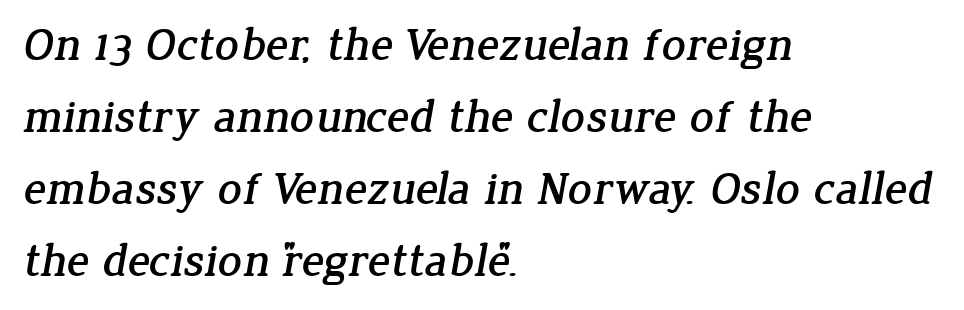
{"serif": "yes", "width": "normal", "stroke_contrast": "low", "x_height": "medium", "monospaced": "no", "underline": "no", "align": "left", "line_spacing": "normal", "line_spacing_ratio": 1.53, "letter_spacing": "normal", "letter_spacing_em": 0.0, "glyph_px": 47}
